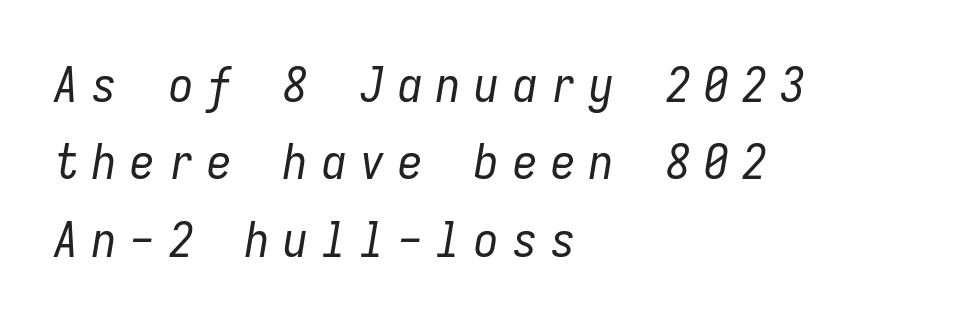
The space beneath each line is pristine and unruled. This block has exactly the height ordinary leading produces. Fixed-width glyphs throughout — classic coding-font behaviour. Compared with a typical body face, this is equally light or lighter still. This is oblique type, the kind used for emphasis or titles. A classic flush-left, rag-right setting is used for this passage.
